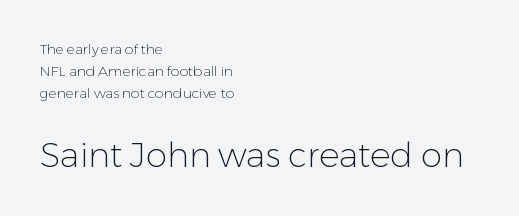
Style check: upright. No heavy texture on the line: the type isn't bold. Tracking here is standard; glyphs follow each other at the usual distance. The glyphs in this specimen are sans serif. Do the characters align in a grid? No, the font is proportional.
